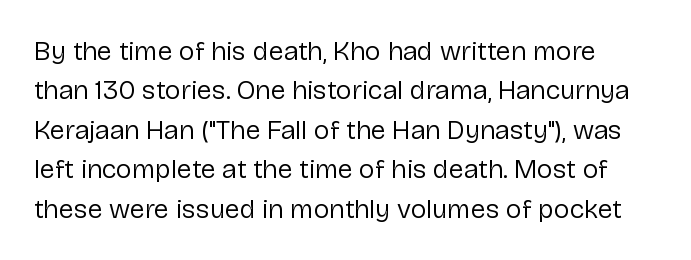
{"italic": "no", "bold": "no", "underline": "no", "line_spacing": "normal", "line_spacing_ratio": 1.46, "letter_spacing": "normal", "letter_spacing_em": 0.0, "glyph_px": 27}
